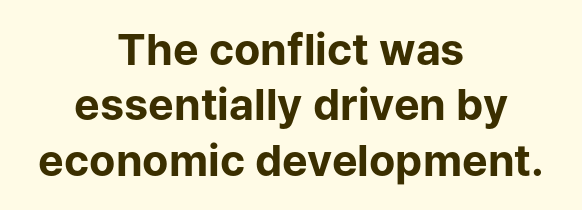
{"serif": "no", "italic": "no", "bold": "yes", "weight": "bold", "width": "normal", "stroke_contrast": "low", "x_height": "medium", "monospaced": "no", "underline": "no", "align": "center", "line_spacing": "normal", "line_spacing_ratio": 1.29, "letter_spacing": "normal", "letter_spacing_em": 0.0, "glyph_px": 43}
